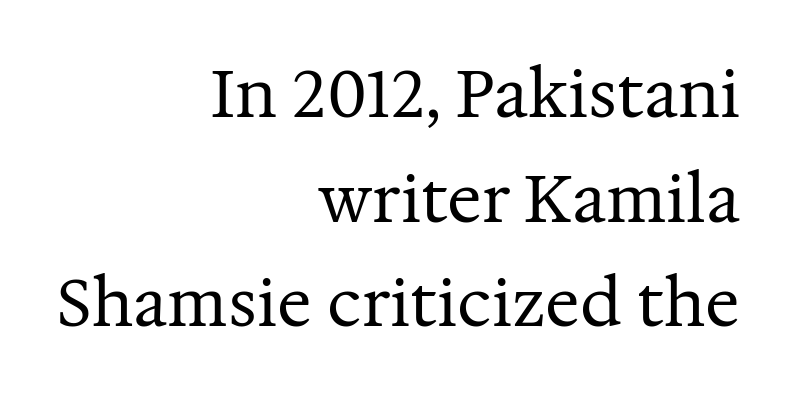
The image shows 65 px regular-weight serif type, upright; set right-aligned, normal line spacing (1.61x), normal letter spacing, not underlined; medium stroke contrast and a medium x-height.
